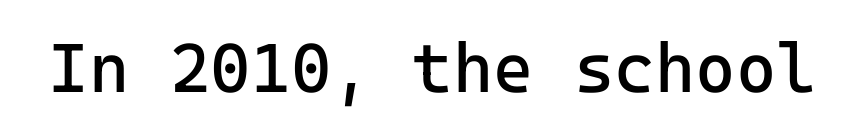
The type is set solid horizontally, with unmodified tracking. Is this a sans? Yes — the strokes have no serifs. The specimen reads as upright at a glance. Letters rest on an invisible, unmarked baseline. Do the characters align in a grid? Yes, the font is monospaced.
